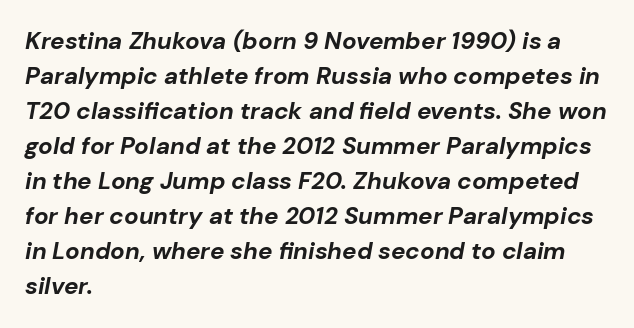
Q: Is the text bold? A: Yes.
Q: Is the text italic (slanted)? A: Yes, it leans right by about 10 degrees.
Q: Is the text underlined? A: No.
Q: How is the paragraph aligned? A: Left-aligned.
Q: Is the spacing between letters normal or unusually wide? A: Normal.
Q: Is the spacing between lines tight, normal or loose? A: Normal.
